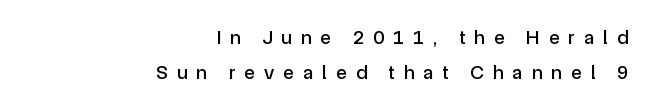
{"italic": "no", "underline": "no", "align": "right", "line_spacing_ratio": 1.73, "letter_spacing": "wide", "letter_spacing_em": 0.45, "glyph_px": 20}
